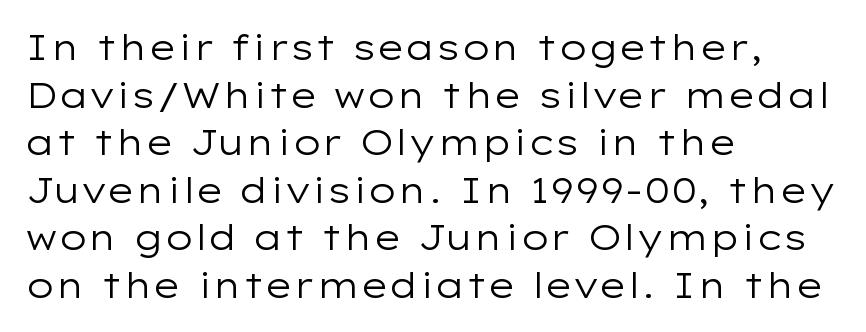
The image shows 35 px regular-weight, wide sans-serif type, upright; set left-aligned, normal line spacing (1.36x), normal letter spacing, not underlined; low stroke contrast and a medium x-height.
